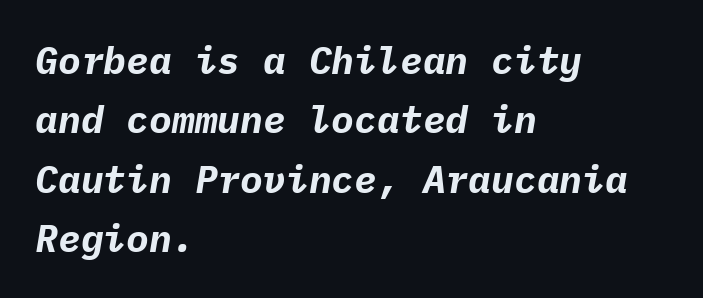
{"italic": "yes", "lean": "right", "slant_degrees": 9, "bold": "yes", "weight": "bold", "width": "normal", "stroke_contrast": "low", "x_height": "medium", "monospaced": "yes", "underline": "no", "align": "left", "line_spacing": "normal", "line_spacing_ratio": 1.56, "letter_spacing": "normal", "letter_spacing_em": 0.0, "glyph_px": 38}
